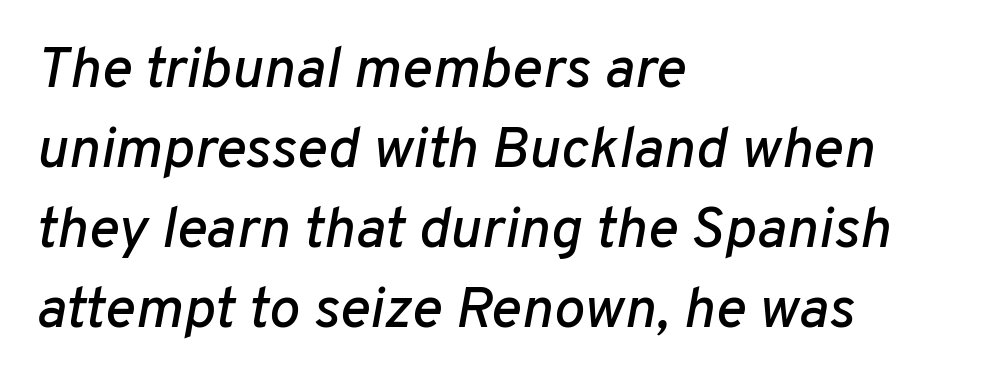
The image shows 58 px text type, italic (leaning right); set left-aligned, normal line spacing (1.38x), normal letter spacing, not underlined; low stroke contrast and a medium x-height.
